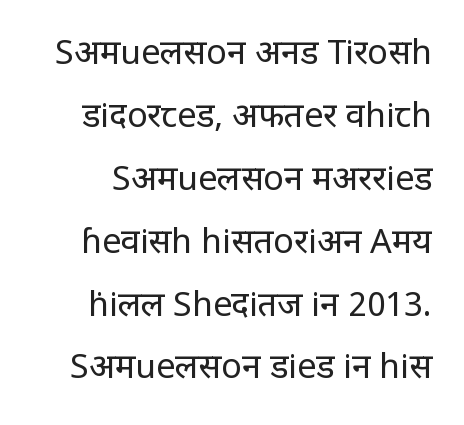
Q: Is the text bold? A: No.
Q: Is the text italic (slanted)? A: No, it is upright.
Q: Is the typeface a serif or a sans-serif typeface? A: Sans-serif.
Q: Is the text underlined? A: No.
Q: Is the spacing between letters normal or unusually wide? A: Normal.
Q: Width (condensed, normal, or wide)? A: Condensed.
Q: Stroke contrast? A: Low.
Q: x-height? A: Large.
Q: Monospaced? A: No.
